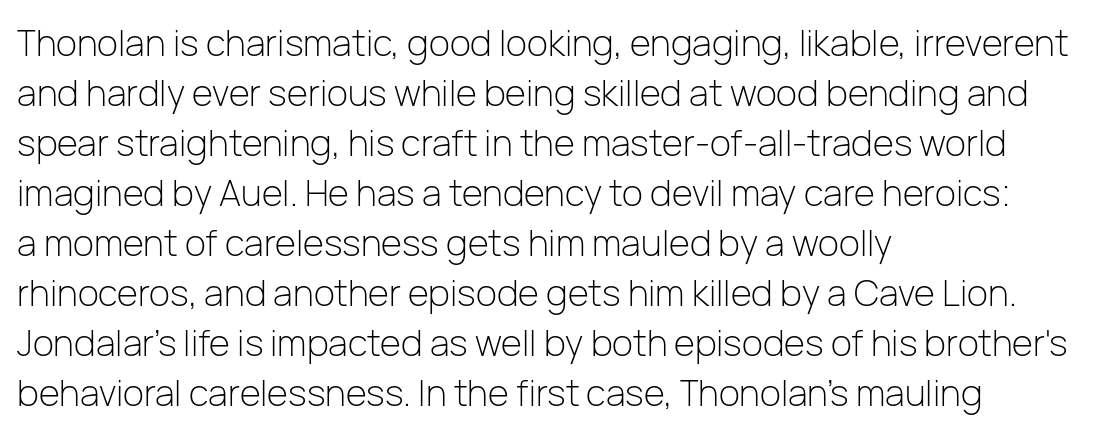
{"serif": "no", "italic": "no", "bold": "no", "weight": "light", "width": "normal", "stroke_contrast": "low", "x_height": "medium", "monospaced": "no", "underline": "no", "align": "left", "line_spacing": "normal", "line_spacing_ratio": 1.39, "letter_spacing": "normal", "letter_spacing_em": 0.0, "glyph_px": 36}
